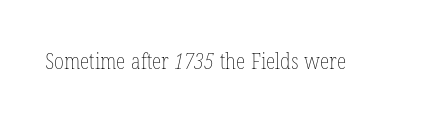
Q: Is the text bold? A: No.
Q: Is the text underlined? A: No.
Q: Is the spacing between letters normal or unusually wide? A: Normal.
